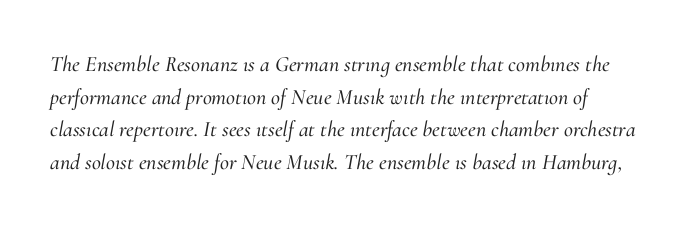
Q: Is the text italic (slanted)? A: Yes, it leans right by about 10 degrees.
Q: Is the text underlined? A: No.
Q: How is the paragraph aligned? A: Left-aligned.
Q: Is the spacing between letters normal or unusually wide? A: Normal.
Q: Is the spacing between lines tight, normal or loose? A: Normal.
